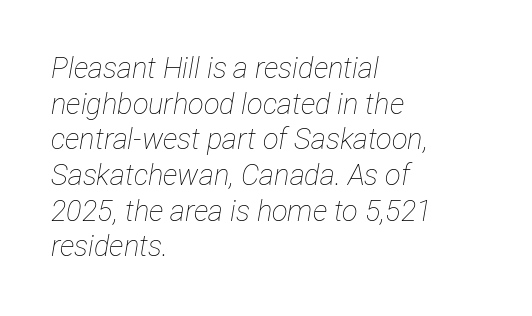
Q: Is the text bold? A: No.
Q: Is the text italic (slanted)? A: Yes, it leans right by about 12 degrees.
Q: Is the text underlined? A: No.
Q: How is the paragraph aligned? A: Left-aligned.
Q: Is the spacing between letters normal or unusually wide? A: Normal.
Q: Width (condensed, normal, or wide)? A: Condensed.
Q: Stroke contrast? A: Low.
Q: x-height? A: Medium.
Q: Monospaced? A: No.
